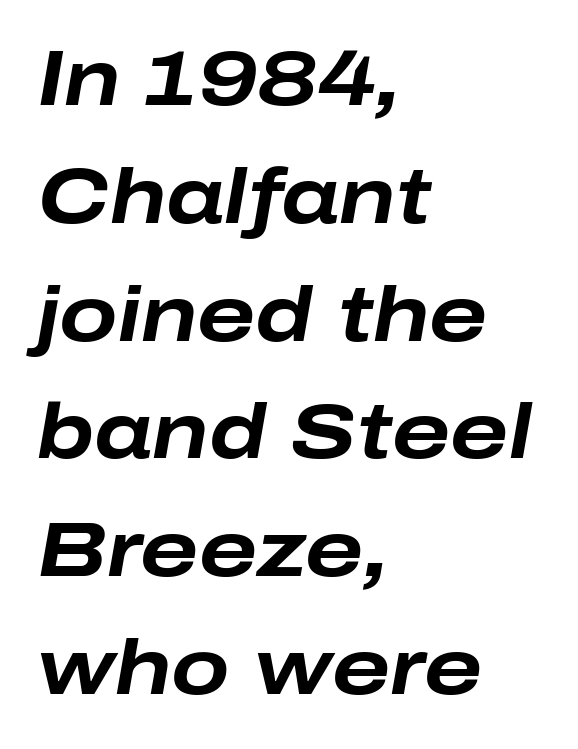
Q: Is the text bold? A: Yes.
Q: Is the text italic (slanted)? A: Yes, it leans right by about 10 degrees.
Q: Is the text underlined? A: No.
Q: How is the paragraph aligned? A: Left-aligned.
Q: Is the spacing between letters normal or unusually wide? A: Normal.
Q: Is the spacing between lines tight, normal or loose? A: Normal.
Q: Width (condensed, normal, or wide)? A: Wide.
Q: Stroke contrast? A: Low.
Q: x-height? A: Medium.
Q: Monospaced? A: No.
